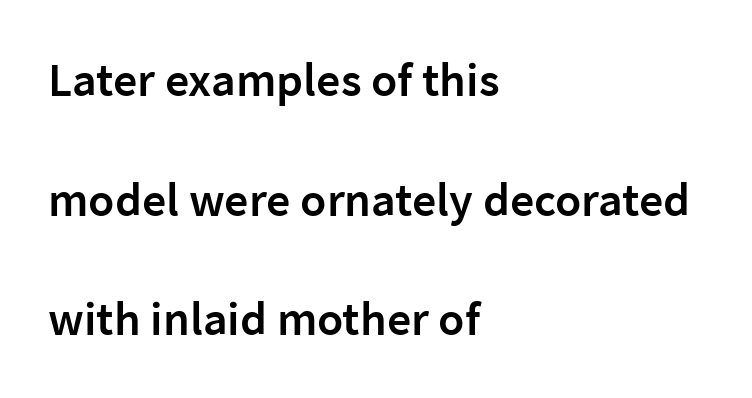
Q: Is the text bold? A: Semi-bold.
Q: Is the text italic (slanted)? A: No, it is upright.
Q: Is the typeface a serif or a sans-serif typeface? A: Sans-serif.
Q: Is the text underlined? A: No.
Q: How is the paragraph aligned? A: Left-aligned.
Q: Is the spacing between letters normal or unusually wide? A: Normal.
Q: Is the spacing between lines tight, normal or loose? A: Loose.
Q: Width (condensed, normal, or wide)? A: Normal.
Q: Stroke contrast? A: Low.
Q: x-height? A: Medium.
Q: Monospaced? A: No.
